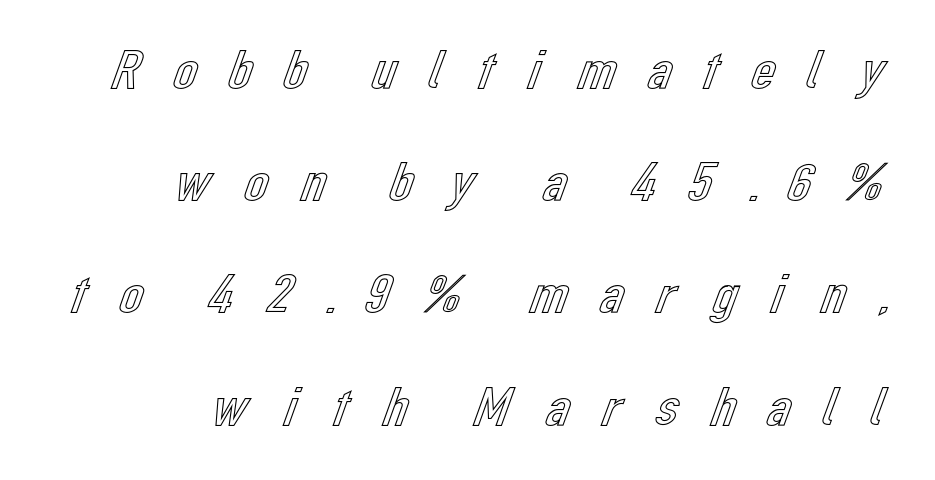
Q: Is the text italic (slanted)? A: Yes.
Q: Is the text underlined? A: No.
Q: How is the paragraph aligned? A: Right-aligned.
Q: Is the spacing between letters normal or unusually wide? A: Unusually wide.
Q: Is the spacing between lines tight, normal or loose? A: Loose.
Q: Width (condensed, normal, or wide)? A: Normal.
Q: x-height? A: Medium.
Q: Monospaced? A: No.
